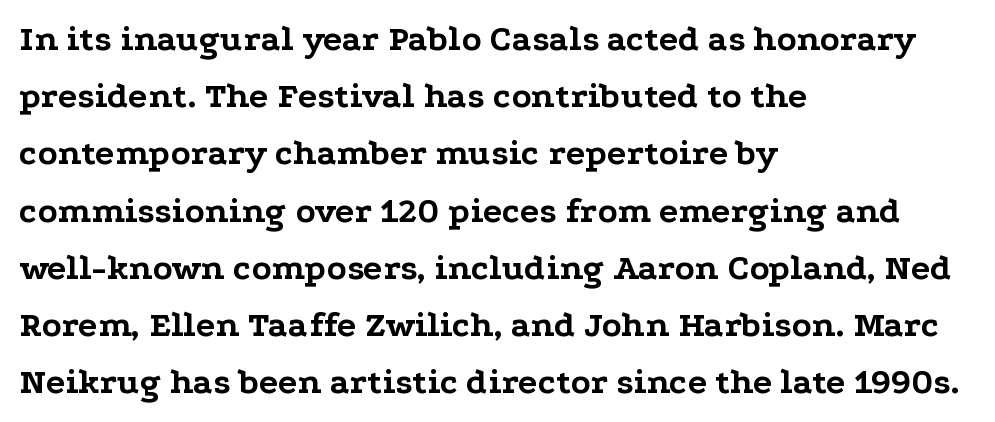
Q: Is the text bold? A: Yes.
Q: Is the text italic (slanted)? A: No, it is upright.
Q: Is the typeface a serif or a sans-serif typeface? A: Serif.
Q: Is the text underlined? A: No.
Q: How is the paragraph aligned? A: Left-aligned.
Q: Is the spacing between letters normal or unusually wide? A: Normal.
Q: Is the spacing between lines tight, normal or loose? A: Normal.
Q: Width (condensed, normal, or wide)? A: Wide.
Q: Stroke contrast? A: Low.
Q: x-height? A: Medium.
Q: Monospaced? A: No.
